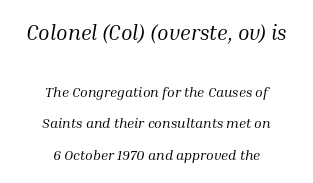
{"italic": "yes", "lean": "right", "slant_degrees": 10, "bold": "no", "underline": "no", "align": "center", "line_spacing": "loose", "line_spacing_ratio": 2.24, "letter_spacing": "normal", "letter_spacing_em": 0.0, "larger_block": "first", "size_ratio": 1.5, "glyph_px": 21}
